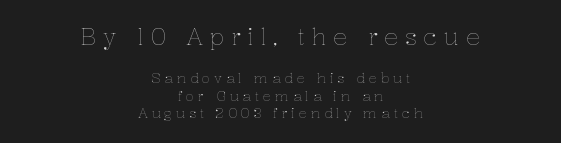
{"italic": "no", "bold": "no", "underline": "no", "align": "center", "line_spacing": "normal", "line_spacing_ratio": 1.25, "letter_spacing": "wide", "letter_spacing_em": 0.27, "larger_block": "first", "size_ratio": 1.71, "glyph_px": 24}
